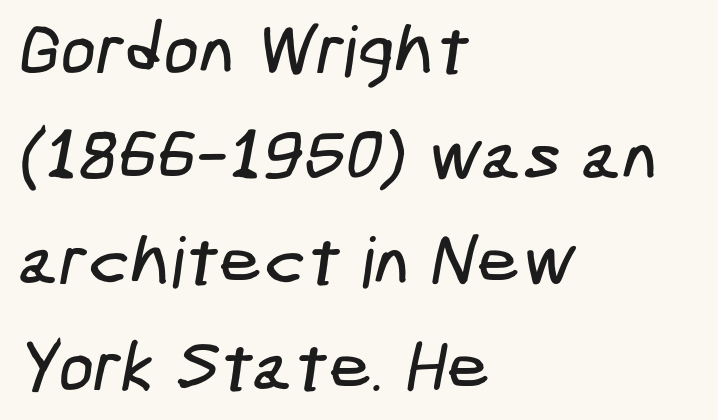
{"serif": "no", "width": "condensed", "stroke_contrast": "low", "x_height": "medium", "underline": "no", "align": "left", "line_spacing": "normal", "line_spacing_ratio": 1.51, "letter_spacing": "normal", "letter_spacing_em": 0.0, "glyph_px": 70}
